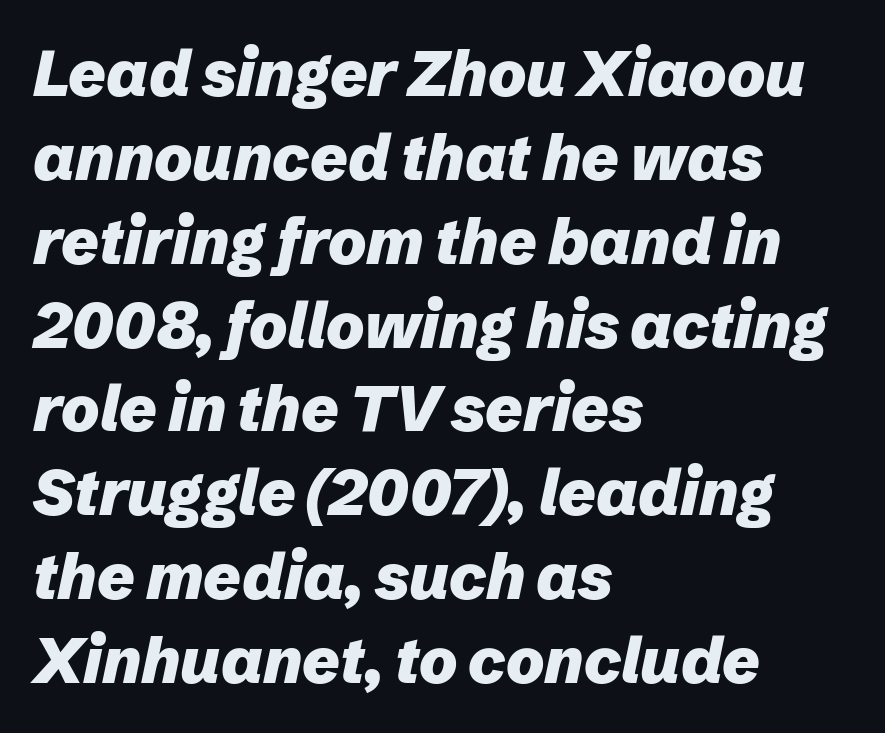
Q: Is the text bold? A: Yes.
Q: Is the text italic (slanted)? A: Yes, it leans right by about 12 degrees.
Q: Is the text underlined? A: No.
Q: How is the paragraph aligned? A: Left-aligned.
Q: Is the spacing between letters normal or unusually wide? A: Normal.
Q: Is the spacing between lines tight, normal or loose? A: Normal.
Q: Width (condensed, normal, or wide)? A: Normal.
Q: Stroke contrast? A: Low.
Q: x-height? A: Medium.
Q: Monospaced? A: No.
